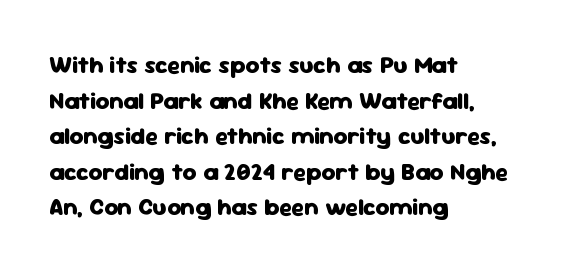
The image shows 24 px bold type, upright; set left-aligned, normal line spacing (1.48x), normal letter spacing, not underlined.
